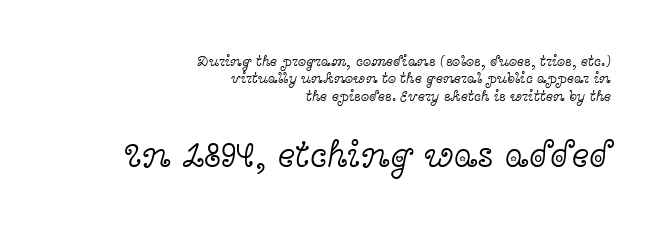
{"serif": "yes", "italic": "no", "bold": "no", "weight": "light", "width": "wide", "x_height": "medium", "monospaced": "no", "underline": "no", "align": "right", "line_spacing_ratio": 1.16, "letter_spacing": "normal", "letter_spacing_em": 0.0, "larger_block": "second", "size_ratio": 2.47, "glyph_px": 37}
